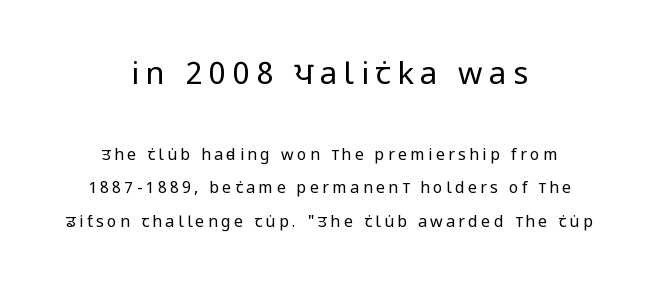
{"serif": "no", "italic": "no", "bold": "no", "weight": "regular", "width": "condensed", "stroke_contrast": "low", "x_height": "large", "monospaced": "no", "underline": "no", "align": "center", "line_spacing": "loose", "line_spacing_ratio": 2.1, "letter_spacing": "wide", "letter_spacing_em": 0.21, "larger_block": "first", "size_ratio": 1.94, "glyph_px": 31}
